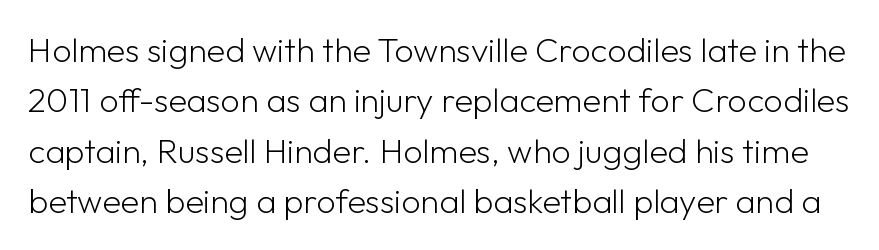
Looks like regular typesetting: each glyph gets only the width it needs. Leading: standard. Descenders are the only things crossing below the line. Here the glyphs are tracked normally, forming tight word shapes.
